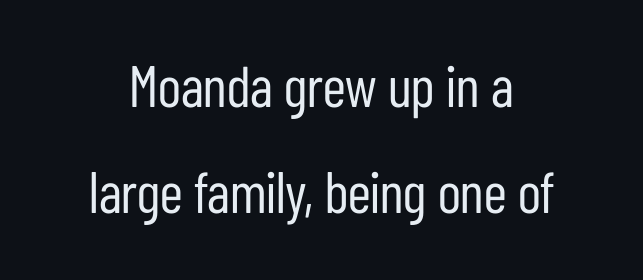
Q: Is the text bold? A: No.
Q: Is the text italic (slanted)? A: No, it is upright.
Q: Is the typeface a serif or a sans-serif typeface? A: Sans-serif.
Q: Is the text underlined? A: No.
Q: How is the paragraph aligned? A: Centered.
Q: Is the spacing between letters normal or unusually wide? A: Normal.
Q: Width (condensed, normal, or wide)? A: Condensed.
Q: Stroke contrast? A: Low.
Q: x-height? A: Medium.
Q: Monospaced? A: No.
